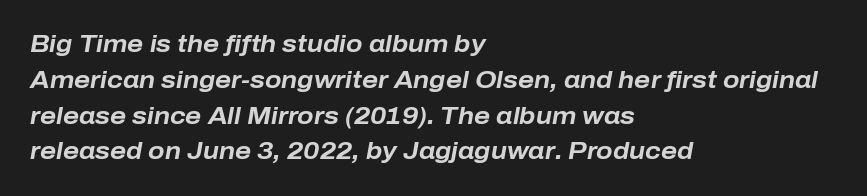
Q: Is the text bold? A: Yes.
Q: Is the text italic (slanted)? A: Yes, it leans right by about 10 degrees.
Q: Is the text underlined? A: No.
Q: How is the paragraph aligned? A: Left-aligned.
Q: Is the spacing between letters normal or unusually wide? A: Normal.
Q: Is the spacing between lines tight, normal or loose? A: Normal.
